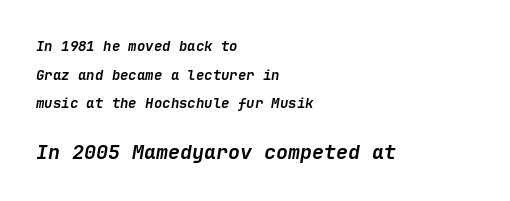
Q: Is the text bold? A: Yes.
Q: Is the text italic (slanted)? A: Yes, it leans right by about 9 degrees.
Q: Is the text underlined? A: No.
Q: How is the paragraph aligned? A: Left-aligned.
Q: Is the spacing between letters normal or unusually wide? A: Normal.
Q: Is the spacing between lines tight, normal or loose? A: Loose.
Q: Which block of text is set in a larger size, the first (top) or the second (bottom)? A: The second (bottom) one.
